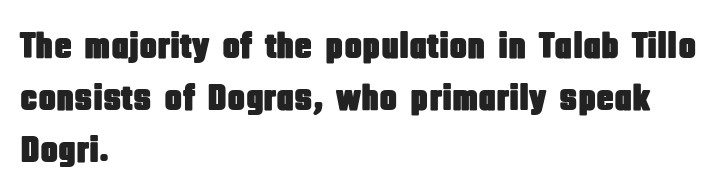
Q: Is the text italic (slanted)? A: No, it is upright.
Q: Is the typeface a serif or a sans-serif typeface? A: Sans-serif.
Q: Is the text underlined? A: No.
Q: How is the paragraph aligned? A: Left-aligned.
Q: Is the spacing between letters normal or unusually wide? A: Normal.
Q: Is the spacing between lines tight, normal or loose? A: Normal.
Q: Width (condensed, normal, or wide)? A: Condensed.
Q: Stroke contrast? A: Low.
Q: x-height? A: Large.
Q: Monospaced? A: No.
